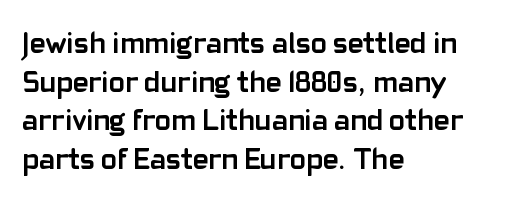
The rendering anchors every line to the left-hand side. Classification — sans serif. This rendering leaves character spacing at its baseline value. Emphasis by weight is at full strength: bold. The lettering stays uniformly vertical, giving the passage a roman look.
